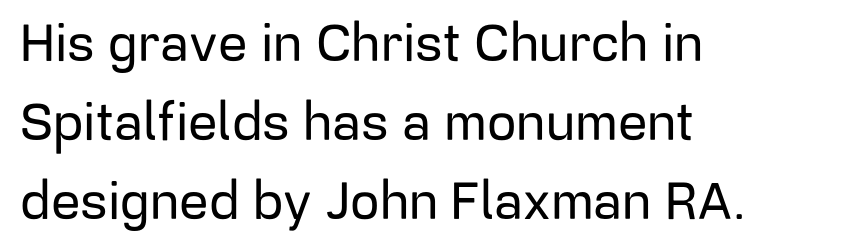
{"serif": "no", "italic": "no", "width": "normal", "stroke_contrast": "low", "x_height": "medium", "monospaced": "no", "underline": "no", "align": "left", "line_spacing": "normal", "line_spacing_ratio": 1.52, "letter_spacing": "normal", "letter_spacing_em": 0.0, "glyph_px": 52}
